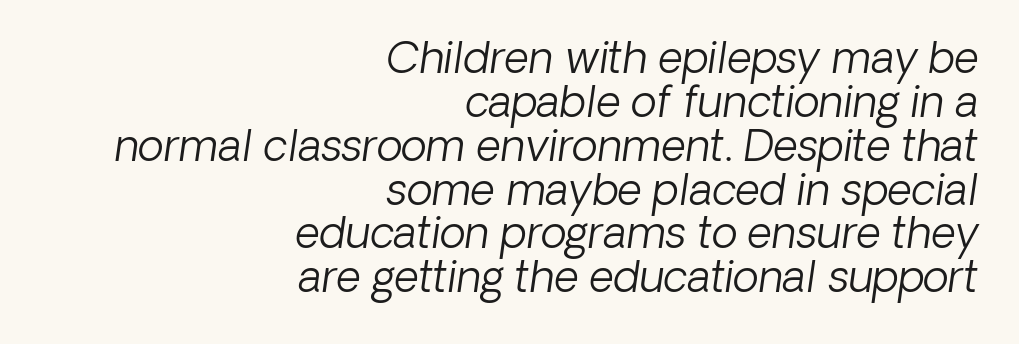
{"italic": "yes", "lean": "right", "slant_degrees": 8, "bold": "no", "weight": "light", "width": "normal", "stroke_contrast": "low", "x_height": "medium", "monospaced": "no", "underline": "no", "align": "right", "line_spacing": "tight", "line_spacing_ratio": 1.02, "letter_spacing": "normal", "letter_spacing_em": 0.0, "glyph_px": 43}
